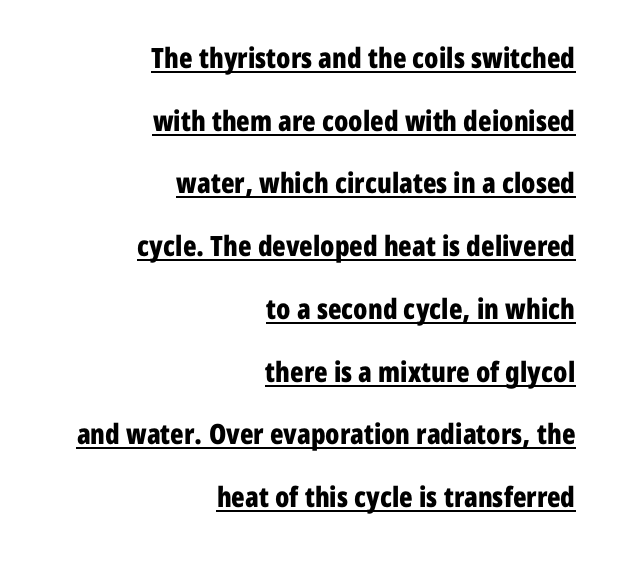
This sample uses an upright cut, with every glyph sitting square on the baseline. The font is running at its bold setting. What kind of face is this? One without serifs — a sans. Is there much room between lines? Yes — plenty of vertical air separates them.
